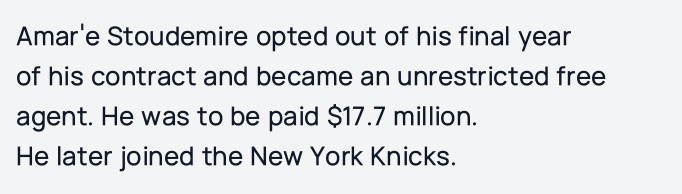
Note: no serifs on the glyphs. Looks like regular typesetting: each glyph gets only the width it needs. This rendering leaves character spacing at its baseline value. The gap between lines stays unmarked. No italicization has been applied; the sample stays upright. Vertical spacing — default.
